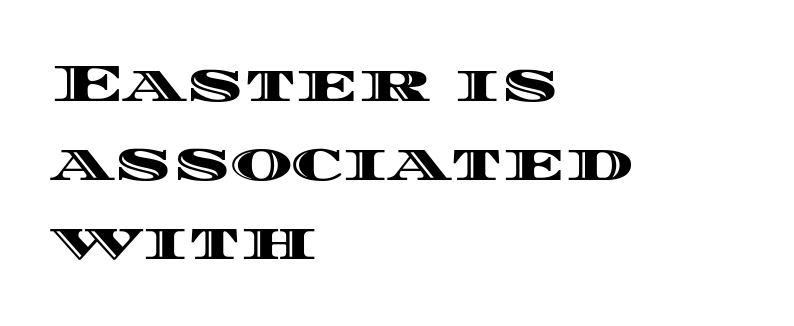
{"italic": "no", "width": "wide", "x_height": "large", "monospaced": "no", "underline": "no", "align": "left", "line_spacing": "normal", "line_spacing_ratio": 1.49, "letter_spacing": "normal", "letter_spacing_em": 0.0, "glyph_px": 53}
